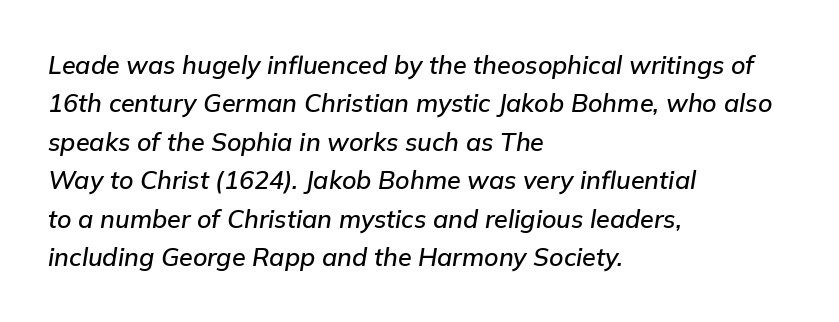
Rule under the text: the space is simply empty. The passage shown has conventional tracking throughout. Left-aligned paragraph, ragged on the right. Horizontal bands of white between lines are of average thickness. If you drew a line through each stem, it would be angled.
